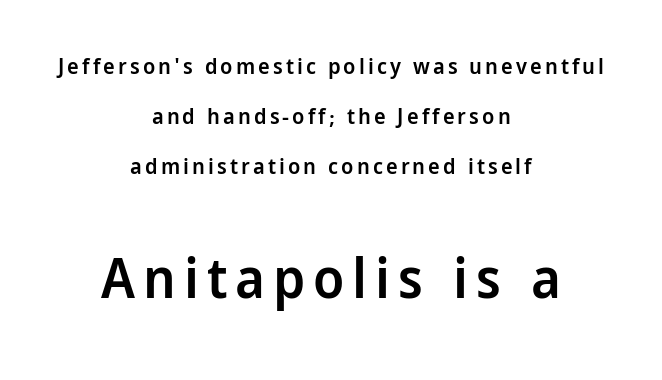
{"serif": "no", "italic": "no", "bold": "semi", "weight": "semibold", "width": "normal", "stroke_contrast": "low", "x_height": "medium", "monospaced": "no", "underline": "no", "align": "center", "line_spacing": "loose", "line_spacing_ratio": 2.27, "larger_block": "second", "size_ratio": 2.55, "glyph_px": 56}
